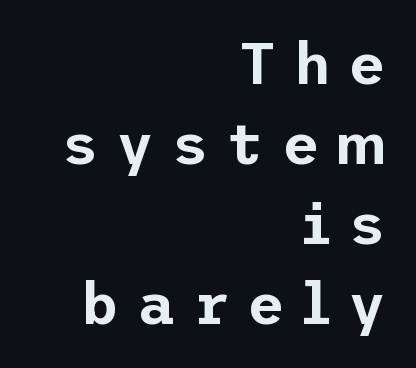
The image shows 58 px sans-serif type, upright; set right-aligned, normal line spacing (1.38x), unusually wide letter spacing (+0.3 em), not underlined; low stroke contrast and a medium x-height.
